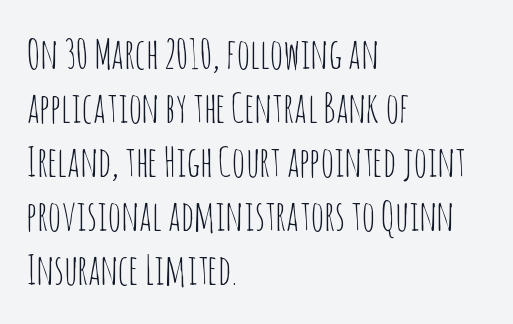
The weight tops out at a normal text grade. Posture: upright roman. These lines are rendered in a variable-pitch font. Compared with a centered layout, this one pins lines to the left instead.
